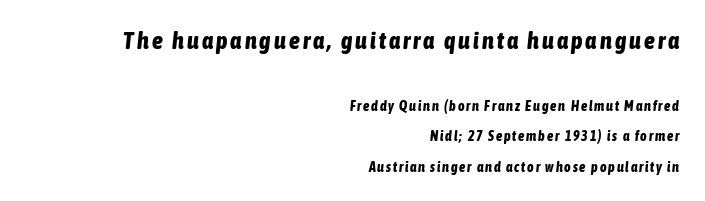
{"italic": "yes", "lean": "right", "slant_degrees": 6, "bold": "yes", "underline": "no", "align": "right", "line_spacing": "loose", "line_spacing_ratio": 2.16, "larger_block": "first", "size_ratio": 1.71, "glyph_px": 24}
